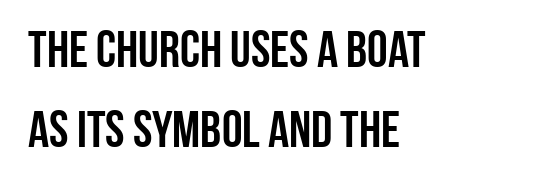
A normal amount of white space separates one row of letters from the next. Honestly, the letter spacing is just normal — you wouldn't notice it. Check under the words: just untouched page. These lines stack with their left ends in a neat column. This sample has the flowing, uneven cadence of proportional lettering. Note: no serifs on the glyphs.
